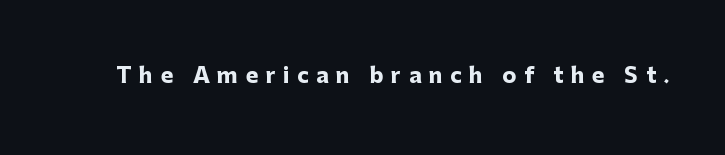
Q: Is the text bold? A: Yes.
Q: Is the text italic (slanted)? A: No, it is upright.
Q: Is the text underlined? A: No.
Q: Is the spacing between letters normal or unusually wide? A: Unusually wide.
